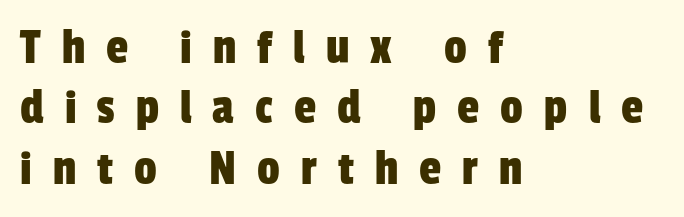
{"serif": "no", "width": "condensed", "stroke_contrast": "low", "x_height": "medium", "monospaced": "no", "underline": "no", "align": "left", "line_spacing_ratio": 1.21, "letter_spacing": "wide", "letter_spacing_em": 0.42, "glyph_px": 50}
